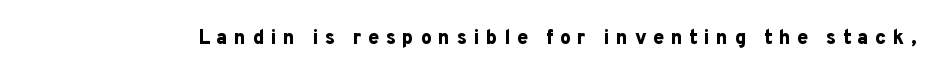
The tracking jumps out immediately: characters are airy and widely separated. No italicization has been applied; the sample stays upright. Does the weight exceed regular? Yes, all the way to bold. The space beneath each line is pristine and unruled.
